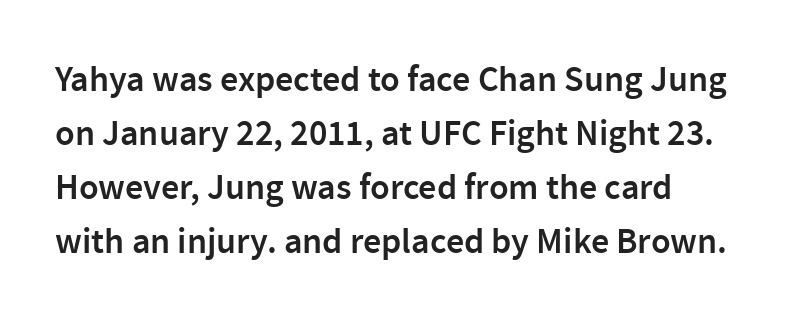
The rendering keeps characters at their native spacing. A typesetter would call this leading conventional body-copy spacing. Posture: straight, roman, zero tilt. If you drew a ruler down the left edge, every line would touch it. I'd describe the lettering as semibold — firm but not a full bold. Nothing sits at the stroke ends, so this counts as sans-serif.
